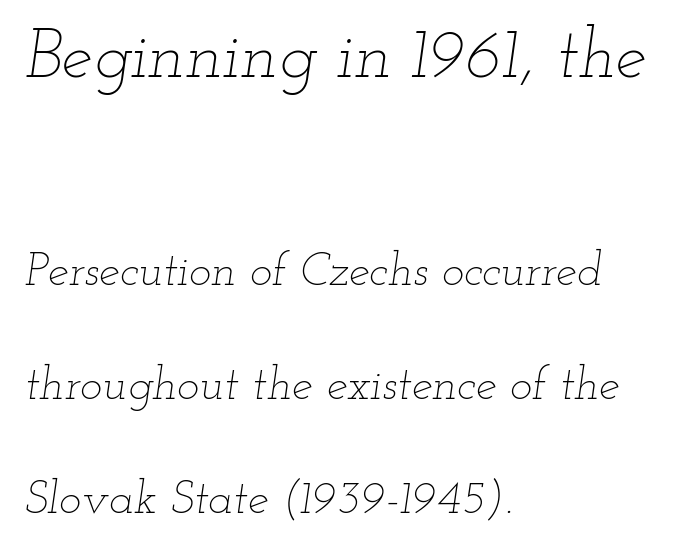
Is there much room between lines? Yes — plenty of vertical air separates them. Character widths vary here, with narrow letters taking less room than wide ones. The space beneath each line is pristine and unruled. No letter is thick-stroked: the sample isn't bold. The horizontal fit of the characters is conventional and even. Style check: oblique.
